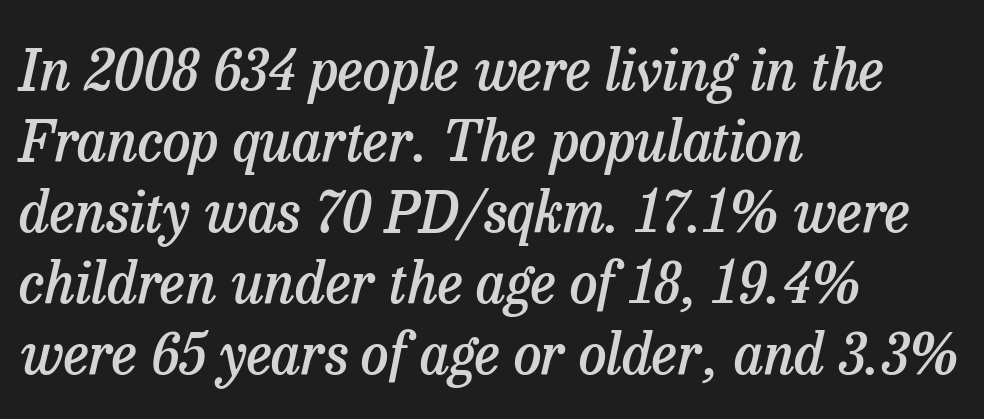
Q: Is the text bold? A: Semi-bold.
Q: Is the text italic (slanted)? A: Yes, it leans right by about 13 degrees.
Q: Is the typeface a serif or a sans-serif typeface? A: Serif.
Q: Is the text underlined? A: No.
Q: How is the paragraph aligned? A: Left-aligned.
Q: Is the spacing between letters normal or unusually wide? A: Normal.
Q: Is the spacing between lines tight, normal or loose? A: Normal.
Q: Width (condensed, normal, or wide)? A: Normal.
Q: Stroke contrast? A: Low.
Q: x-height? A: Medium.
Q: Monospaced? A: No.
